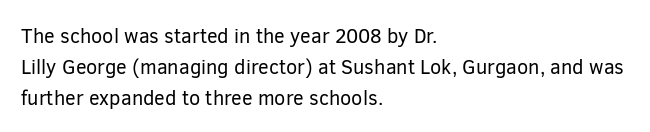
Q: Is the text bold? A: No.
Q: Is the text italic (slanted)? A: No, it is upright.
Q: Is the text underlined? A: No.
Q: How is the paragraph aligned? A: Left-aligned.
Q: Is the spacing between letters normal or unusually wide? A: Normal.
Q: Is the spacing between lines tight, normal or loose? A: Normal.
